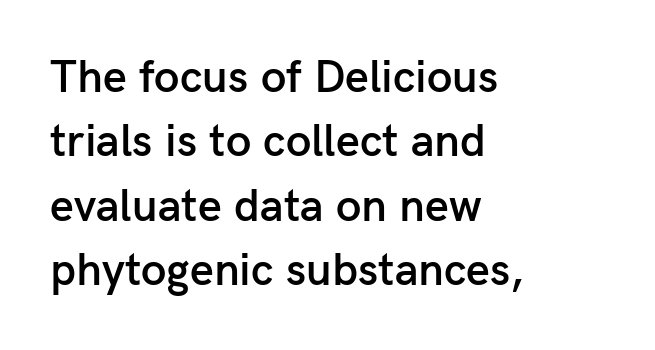
Is this a fixed-width face? No — the glyphs have proportional, varying widths. Layout note: lines flush left. Serif or sans? Sans — the stroke terminals are bare. The area under the type is left untouched. The strokes are fattened partway — semibold, not bold.
